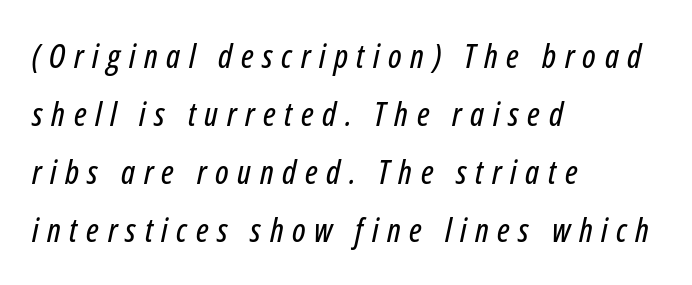
Each letter keeps its own natural width here, so spacing adapts to shape. The space beneath each line is pristine and unruled. How are the letters spaced? Widely, with obvious added tracking. The text block is weighted toward the left margin, trailing off unevenly rightward. The axis of the letterforms is tilted away from vertical.
